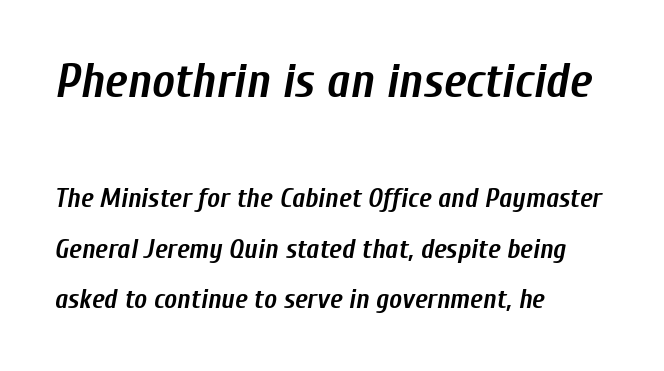
{"italic": "yes", "lean": "right", "slant_degrees": 10, "bold": "yes", "weight": "semibold", "width": "condensed", "stroke_contrast": "low", "x_height": "medium", "monospaced": "no", "underline": "no", "align": "left", "line_spacing_ratio": 1.87, "letter_spacing": "normal", "letter_spacing_em": 0.0, "larger_block": "first", "size_ratio": 1.78, "glyph_px": 48}
